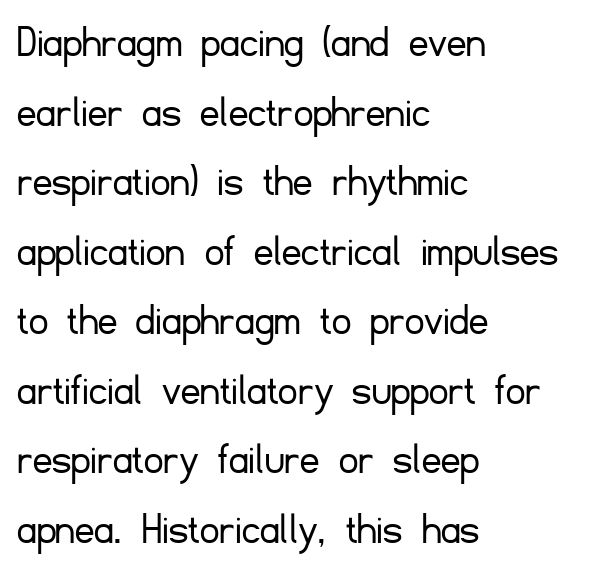
The image shows 47 px light sans-serif type, upright; set left-aligned, normal line spacing (1.48x), normal letter spacing, not underlined; low stroke contrast and a small x-height.
